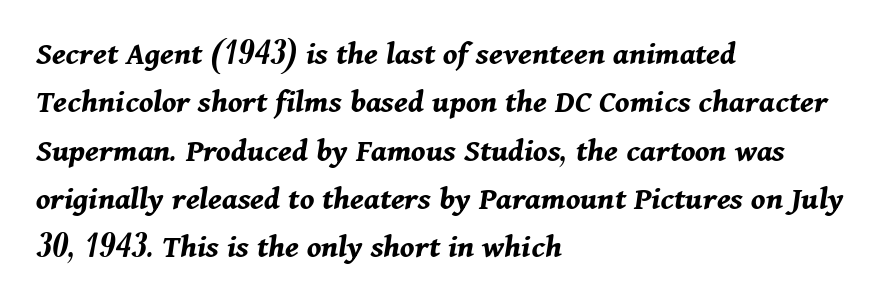
These lines stack with their left ends in a neat column. These lines are rendered in a variable-pitch font. The words here are not underlined. Compared with typical paragraphs, the rows here are spaced about the same. Its strokes are broad and dark, the hallmark of bold type.
